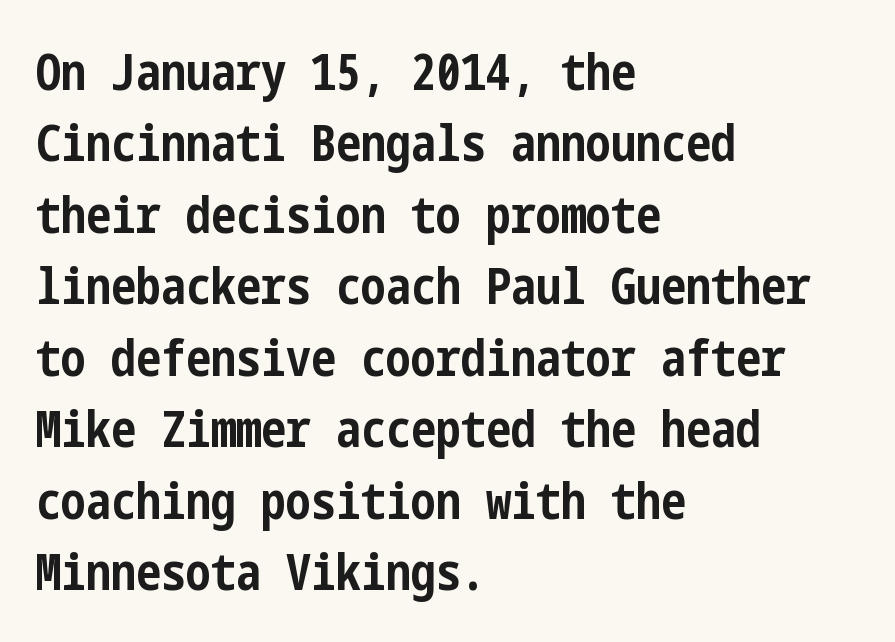
The image shows 50 px bold, condensed sans-serif type, upright; set left-aligned, normal line spacing (1.43x), normal letter spacing, not underlined; low stroke contrast and a medium x-height.
